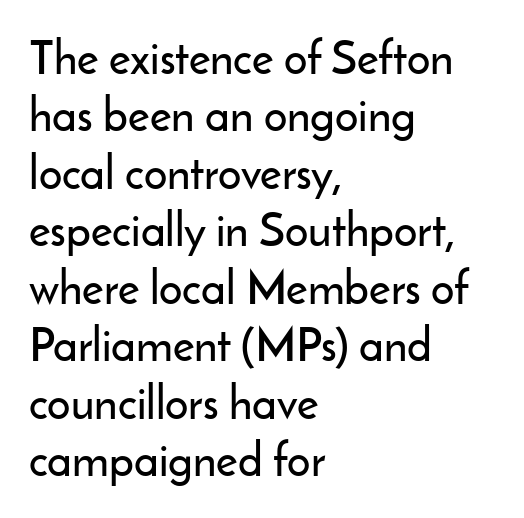
The rag falls on the right side of this text block. The letters carry no serifs — their stems end cleanly without finishing strokes. The specimen omits any rule beneath the text block's lines. These lines are rendered in a variable-pitch font. It's the straight-up-and-down kind of type.
